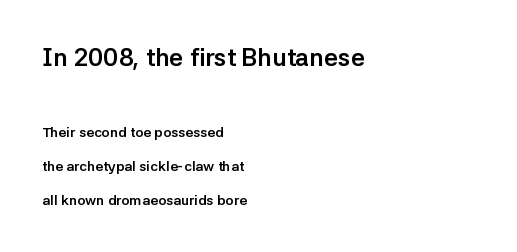
Q: Is the text bold? A: Yes.
Q: Is the text italic (slanted)? A: No, it is upright.
Q: Is the text underlined? A: No.
Q: How is the paragraph aligned? A: Left-aligned.
Q: Is the spacing between letters normal or unusually wide? A: Normal.
Q: Is the spacing between lines tight, normal or loose? A: Loose.
Q: Which block of text is set in a larger size, the first (top) or the second (bottom)? A: The first (top) one.
